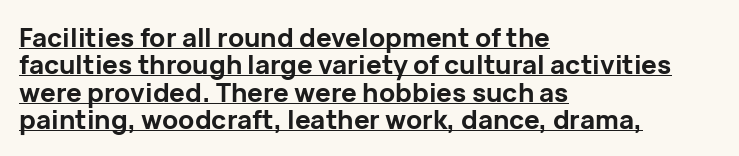
How are the letters spaced? Ordinarily, with no added tracking. Each line starts at the same left margin while the right side varies. What decoration does the sample have? An underline. The specimen reads as upright at a glance. Heavy, bold letterforms. The lines are packed closely together with very little leading.
